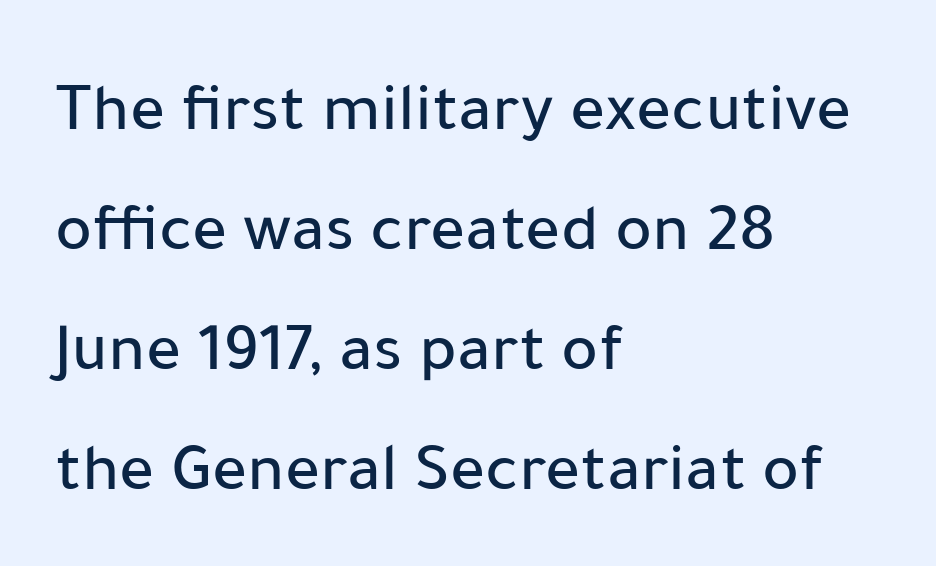
Q: Is the text italic (slanted)? A: No, it is upright.
Q: Is the typeface a serif or a sans-serif typeface? A: Sans-serif.
Q: Is the text underlined? A: No.
Q: How is the paragraph aligned? A: Left-aligned.
Q: Is the spacing between letters normal or unusually wide? A: Normal.
Q: Width (condensed, normal, or wide)? A: Normal.
Q: Stroke contrast? A: Low.
Q: x-height? A: Medium.
Q: Monospaced? A: No.
